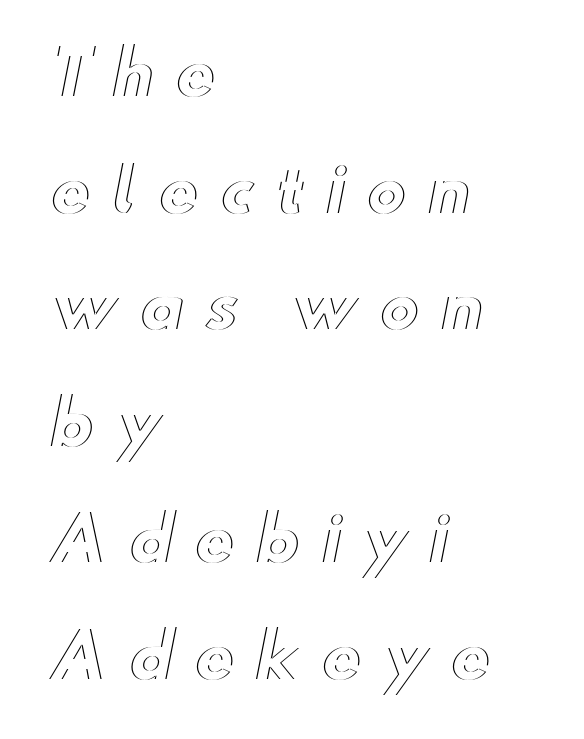
Q: Is the text italic (slanted)? A: Yes.
Q: Is the text underlined? A: No.
Q: How is the paragraph aligned? A: Left-aligned.
Q: Is the spacing between letters normal or unusually wide? A: Unusually wide.
Q: Is the spacing between lines tight, normal or loose? A: Loose.
Q: Width (condensed, normal, or wide)? A: Wide.
Q: x-height? A: Small.
Q: Monospaced? A: No.
